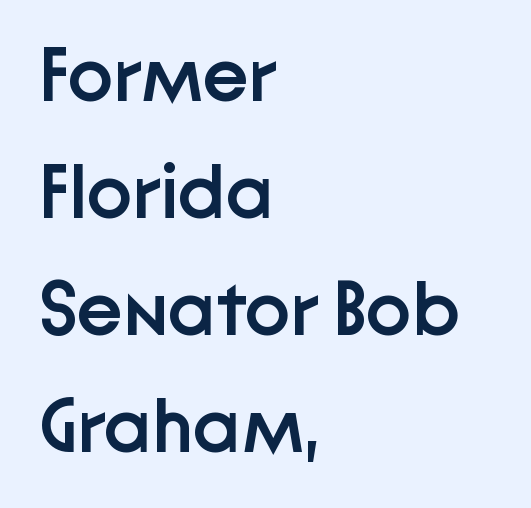
The image shows 77 px semibold sans-serif type, upright; set left-aligned, normal line spacing (1.52x), normal letter spacing, not underlined; low stroke contrast and a medium x-height.
